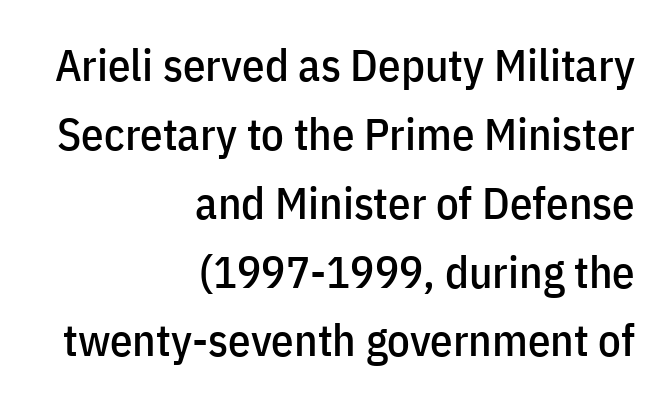
Q: Is the text italic (slanted)? A: No, it is upright.
Q: Is the typeface a serif or a sans-serif typeface? A: Sans-serif.
Q: Is the text underlined? A: No.
Q: How is the paragraph aligned? A: Right-aligned.
Q: Is the spacing between letters normal or unusually wide? A: Normal.
Q: Is the spacing between lines tight, normal or loose? A: Normal.
Q: Width (condensed, normal, or wide)? A: Condensed.
Q: Stroke contrast? A: Low.
Q: x-height? A: Medium.
Q: Monospaced? A: No.
